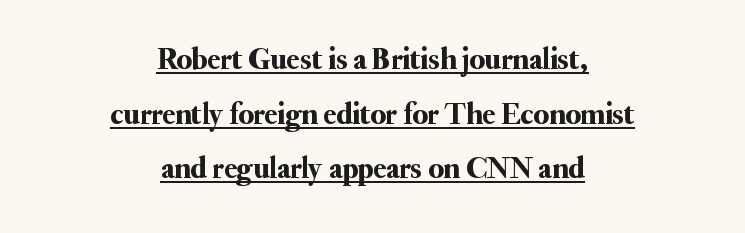
{"serif": "yes", "italic": "no", "width": "normal", "stroke_contrast": "medium", "x_height": "small", "monospaced": "no", "underline": "yes", "align": "center", "line_spacing_ratio": 1.82, "letter_spacing": "normal", "letter_spacing_em": 0.0, "glyph_px": 30}
